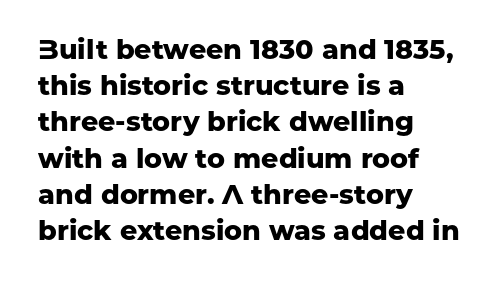
{"italic": "no", "bold": "yes", "underline": "no", "align": "left", "line_spacing": "normal", "line_spacing_ratio": 1.34, "letter_spacing": "normal", "letter_spacing_em": 0.0, "glyph_px": 27}
